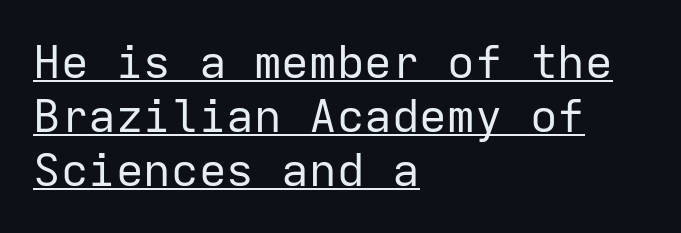
Quick note: underline on. The passage shown is typed in a monospace face where columns stay perfectly aligned. The passage shown has conventional tracking throughout. This sample uses a sans-serif face. If you drew a line through each stem, it would be perfectly vertical. This reads as an unemphasized weight, regular at the heaviest.
